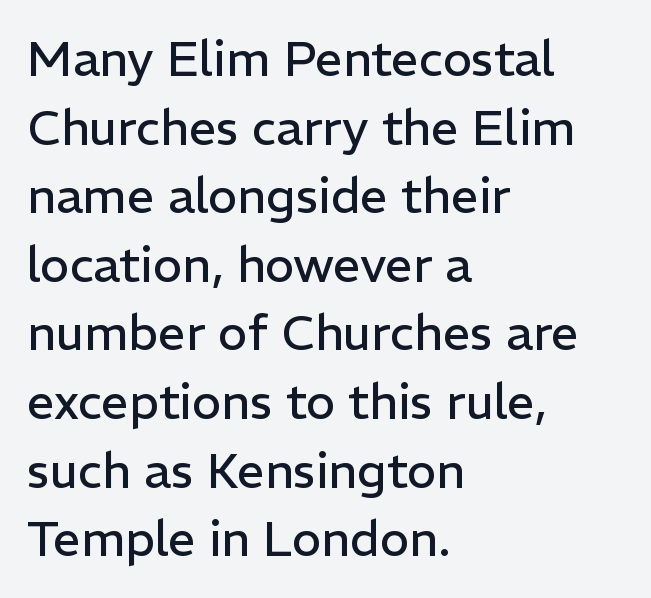
The image shows 49 px regular-weight sans-serif type, upright; set left-aligned, normal line spacing (1.4x), normal letter spacing, not underlined; low stroke contrast and a medium x-height.
